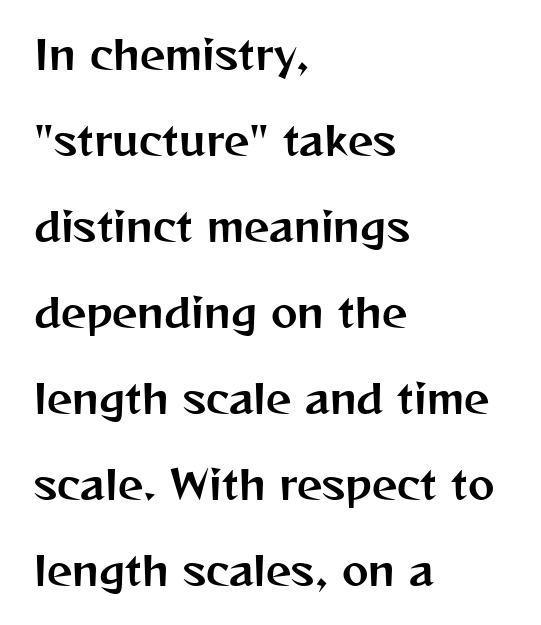
The image shows 40 px sans-serif type, upright; set left-aligned, loose line spacing (2.15x), normal letter spacing, not underlined; medium stroke contrast and a medium x-height.
